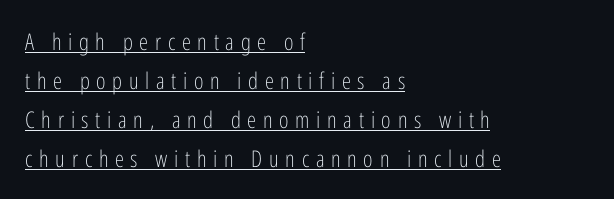
Tracking value appears strongly positive — letters spread wide. Left-aligned paragraph, ragged on the right. The vertical gap from one line to the next is medium. The specimen reads as upright at a glance.
